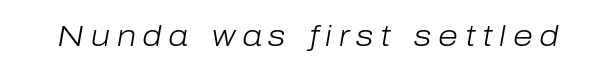
The image shows 29 px light type, italic (leaning right); set unusually wide letter spacing (+0.23 em), not underlined; low stroke contrast and a medium x-height.
